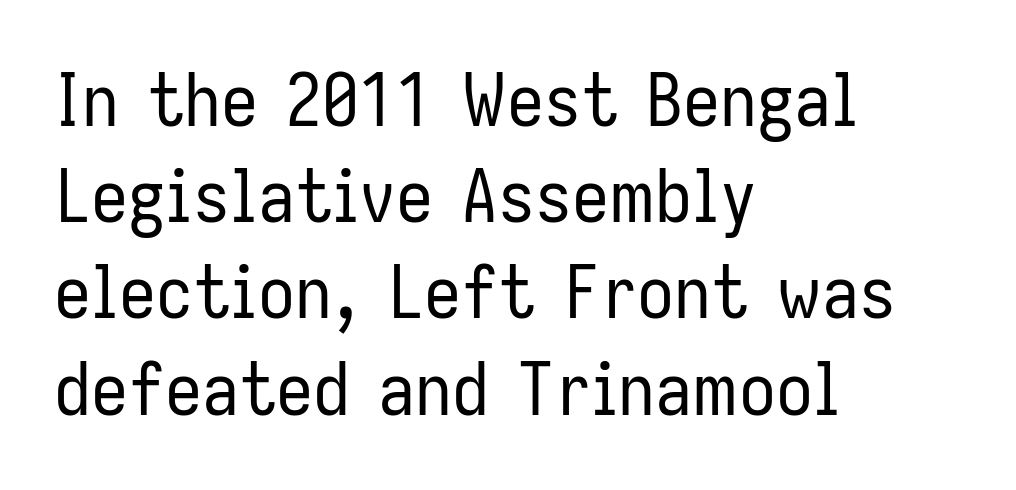
The image shows 74 px regular-weight, condensed sans-serif type, upright; set left-aligned, normal line spacing (1.3x), normal letter spacing, not underlined; low stroke contrast and a medium x-height.
